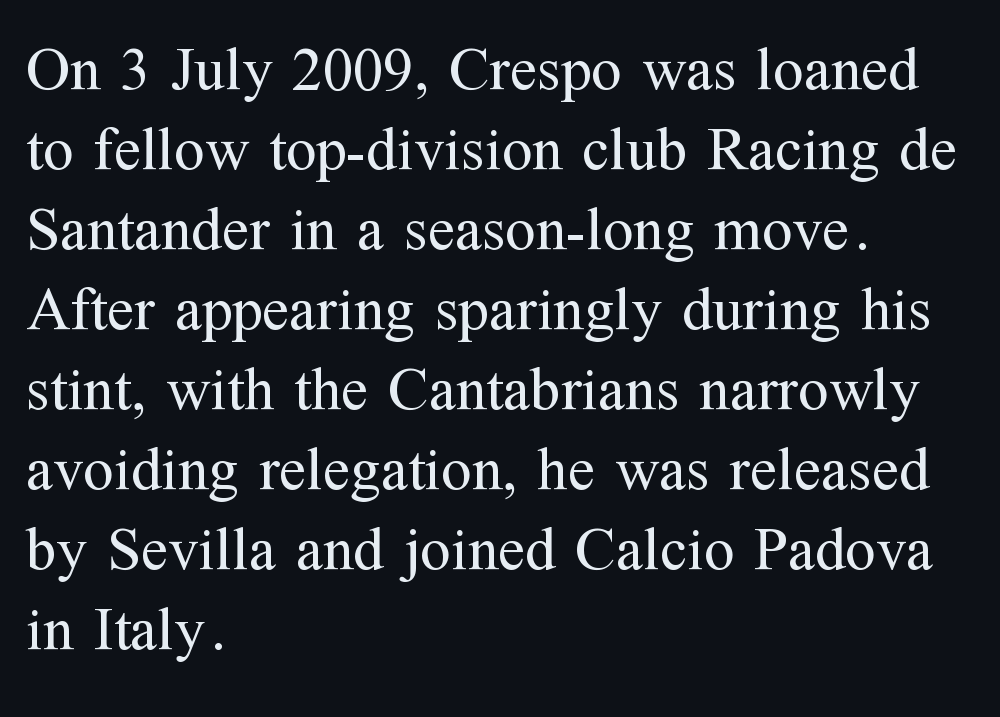
Q: Is the text bold? A: No.
Q: Is the text italic (slanted)? A: No, it is upright.
Q: Is the typeface a serif or a sans-serif typeface? A: Serif.
Q: Is the text underlined? A: No.
Q: How is the paragraph aligned? A: Left-aligned.
Q: Is the spacing between letters normal or unusually wide? A: Normal.
Q: Is the spacing between lines tight, normal or loose? A: Normal.
Q: Width (condensed, normal, or wide)? A: Normal.
Q: Stroke contrast? A: Medium.
Q: x-height? A: Medium.
Q: Monospaced? A: No.
